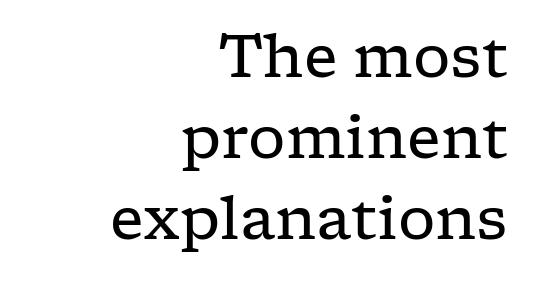
The image shows 59 px regular-weight, wide serif type, upright; set right-aligned, normal line spacing (1.37x), normal letter spacing, not underlined; low stroke contrast and a medium x-height.
